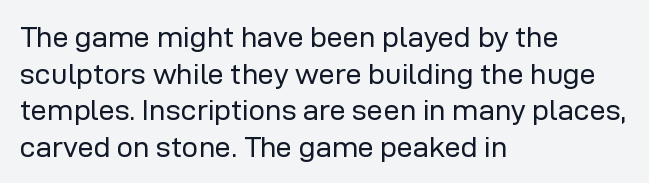
{"serif": "no", "italic": "no", "bold": "no", "weight": "regular", "width": "normal", "stroke_contrast": "low", "x_height": "medium", "monospaced": "no", "underline": "no", "align": "left", "line_spacing": "normal", "line_spacing_ratio": 1.26, "letter_spacing": "normal", "letter_spacing_em": 0.0, "glyph_px": 29}
